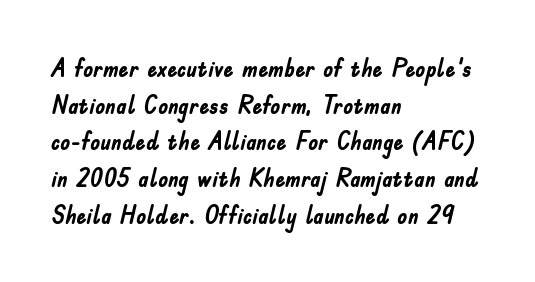
The image shows 25 px bold type; set left-aligned, normal line spacing (1.47x), normal letter spacing, not underlined.
